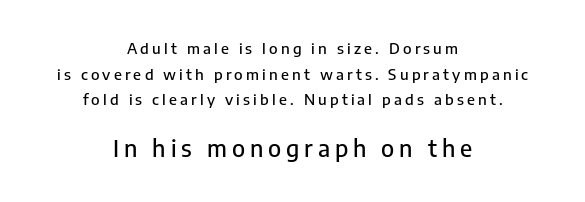
{"italic": "no", "underline": "no", "align": "center", "line_spacing_ratio": 1.71, "letter_spacing": "wide", "letter_spacing_em": 0.21, "larger_block": "second", "size_ratio": 1.53, "glyph_px": 23}
